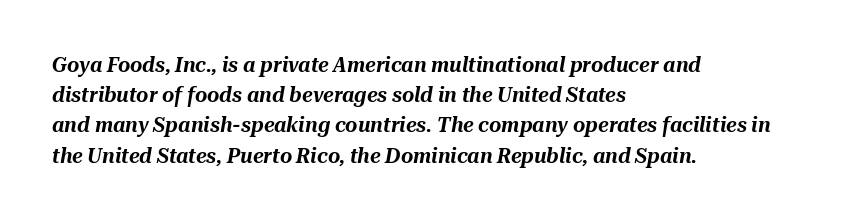
The glyphs look as if they've been sheared to an angle. Has an underline been added? It has not. The paragraph has a hard left edge and a soft right edge. How are the letters spaced? Ordinarily, with no added tracking. In terms of leading, this rendering sits right in the middle.
